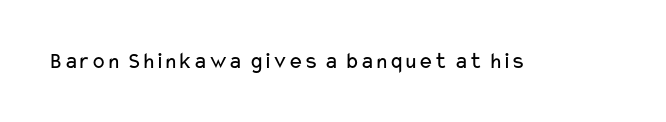
The image shows 23 px text type, upright; set normal letter spacing, not underlined.
